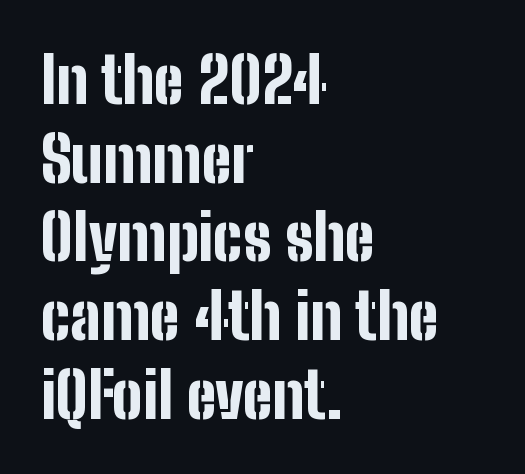
The image shows 64 px bold, condensed sans-serif type, upright; set left-aligned, line spacing 1.23x, normal letter spacing, not underlined; low stroke contrast and a medium x-height.
